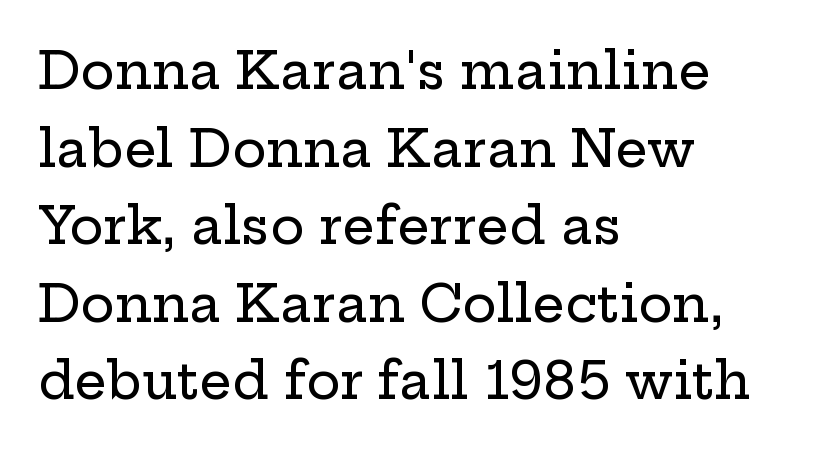
{"serif": "yes", "italic": "no", "width": "wide", "stroke_contrast": "low", "x_height": "medium", "monospaced": "no", "underline": "no", "align": "left", "line_spacing": "normal", "line_spacing_ratio": 1.52, "letter_spacing": "normal", "letter_spacing_em": 0.0, "glyph_px": 51}
